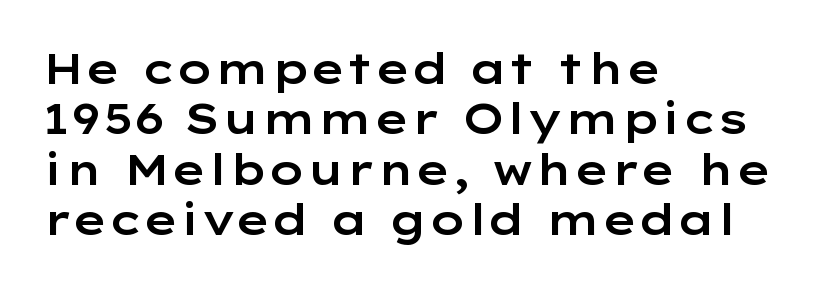
Notice how the passage keeps a crisp vertical edge on the left only. Has an underline been added? It has not. The tracking reads as untouched default to a designer's eye. Does the lettering tilt? It doesn't — this is upright.
